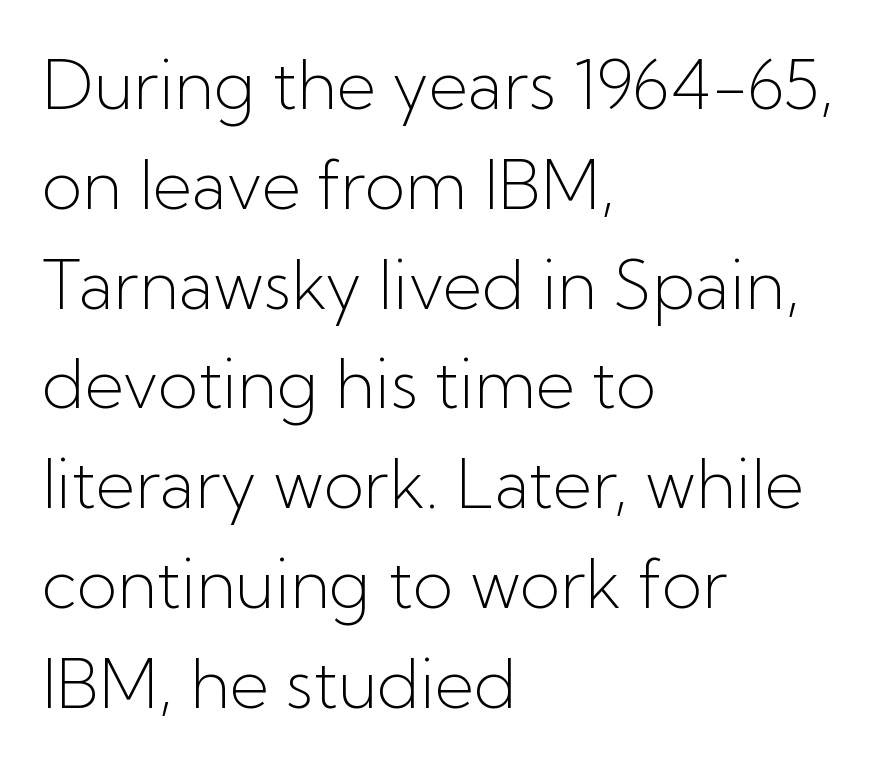
Horizontal bands of white between lines are of average thickness. Bold? No — there's no thickening of the strokes. The letters stand upright; this is a roman face. A student would call this left alignment; a typographer would say flush left, rag right. This sample has the flowing, uneven cadence of proportional lettering.
